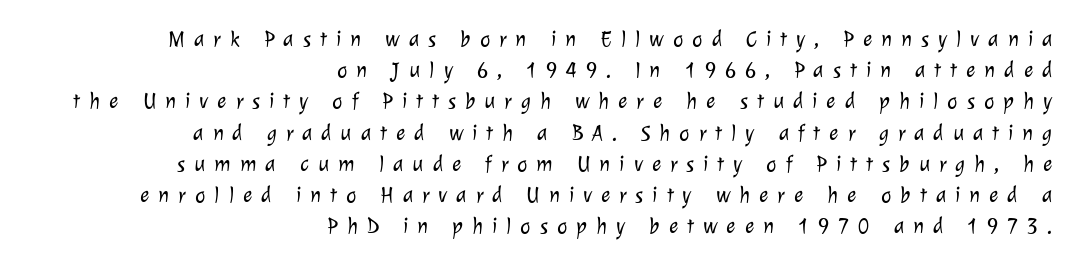
The image shows 22 px text type; set right-aligned, normal line spacing (1.42x), unusually wide letter spacing (+0.41 em), not underlined.
